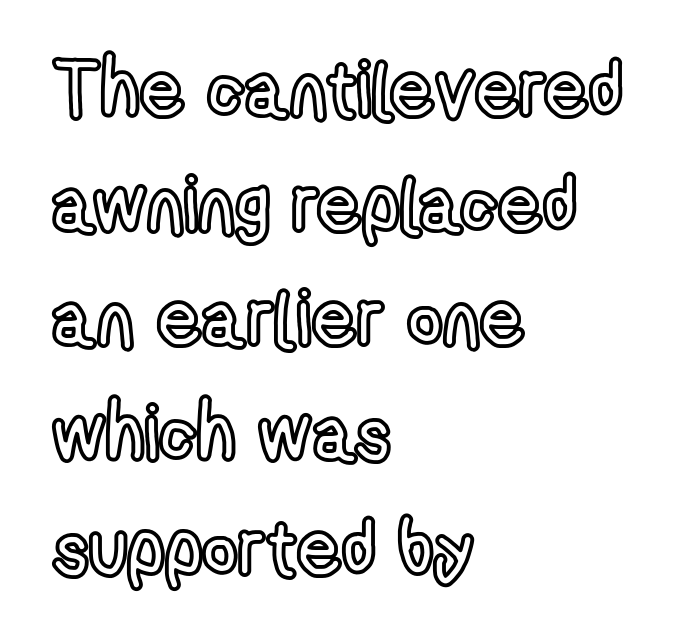
Does the copy run flush right? No — it runs flush left. The rows are spaced the way most documents space them. Here the designer chose a conventional face with non-uniform glyph widths. Honestly, there is no underline to notice here at all.
